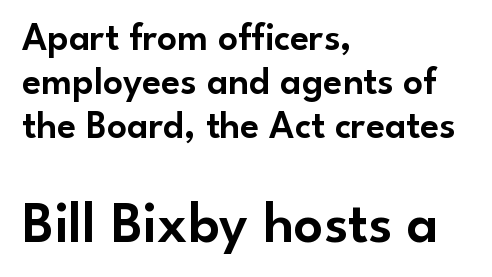
The text block is weighted toward the left margin, trailing off unevenly rightward. Do the characters align in a grid? No, the font is proportional. A student would notice the bottom passage is typeset larger than what precedes it. Clear beneath every line of the passage. Regarding serifs, this sample does without them.
